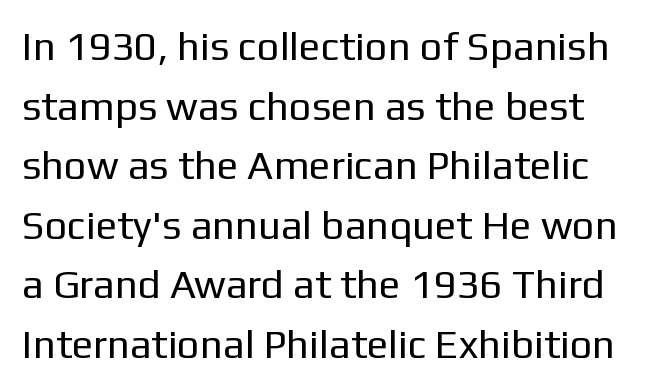
Q: Is the text bold? A: No.
Q: Is the text italic (slanted)? A: No, it is upright.
Q: Is the typeface a serif or a sans-serif typeface? A: Sans-serif.
Q: Is the text underlined? A: No.
Q: Is the spacing between letters normal or unusually wide? A: Normal.
Q: Is the spacing between lines tight, normal or loose? A: Normal.
Q: Width (condensed, normal, or wide)? A: Normal.
Q: Stroke contrast? A: Low.
Q: x-height? A: Medium.
Q: Monospaced? A: No.
